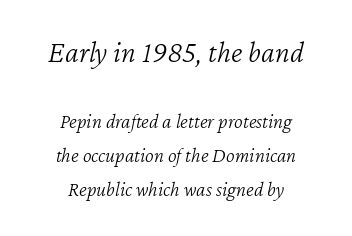
Q: Is the text bold? A: No.
Q: Is the text italic (slanted)? A: Yes, it leans right by about 12 degrees.
Q: Is the text underlined? A: No.
Q: How is the paragraph aligned? A: Centered.
Q: Is the spacing between letters normal or unusually wide? A: Normal.
Q: Is the spacing between lines tight, normal or loose? A: Normal.
Q: Which block of text is set in a larger size, the first (top) or the second (bottom)? A: The first (top) one.
Q: Width (condensed, normal, or wide)? A: Normal.
Q: Stroke contrast? A: Low.
Q: x-height? A: Medium.
Q: Monospaced? A: No.
